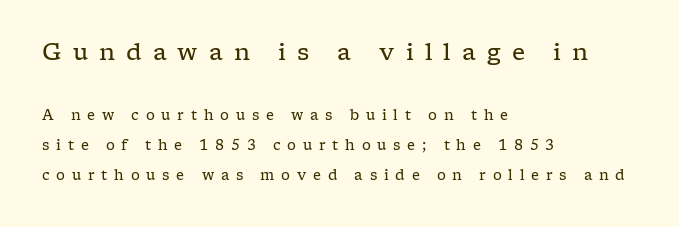
Q: Is the text bold? A: No.
Q: Is the text italic (slanted)? A: No, it is upright.
Q: Is the text underlined? A: No.
Q: How is the paragraph aligned? A: Left-aligned.
Q: Is the spacing between letters normal or unusually wide? A: Unusually wide.
Q: Is the spacing between lines tight, normal or loose? A: Loose.
Q: Which block of text is set in a larger size, the first (top) or the second (bottom)? A: The first (top) one.
